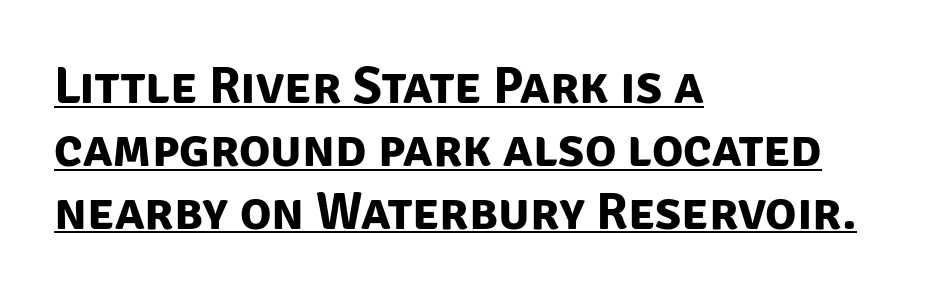
Nope, no serifs anywhere on these letters. The lines in this sample share a left origin and differ only in where they stop. Here the designer chose a conventional face with non-uniform glyph widths. The font is running at its bold setting.
